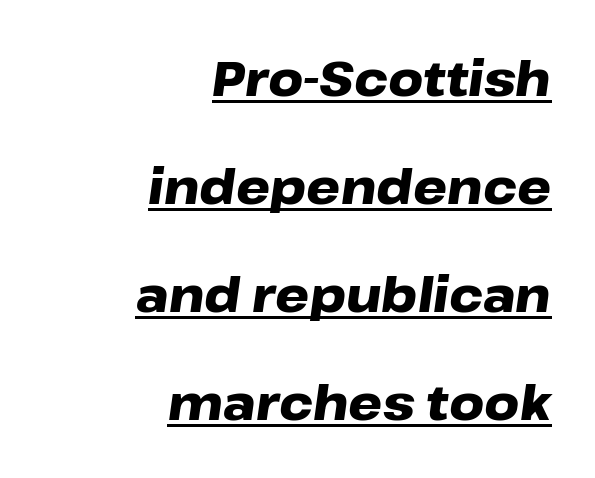
Varying glyph widths throughout — classic text-font behaviour. Caption: multi-line text, flush right, ragged left. Weight: bold. The type is set solid horizontally, with unmodified tracking. The designer dialed line spacing up above the default.
